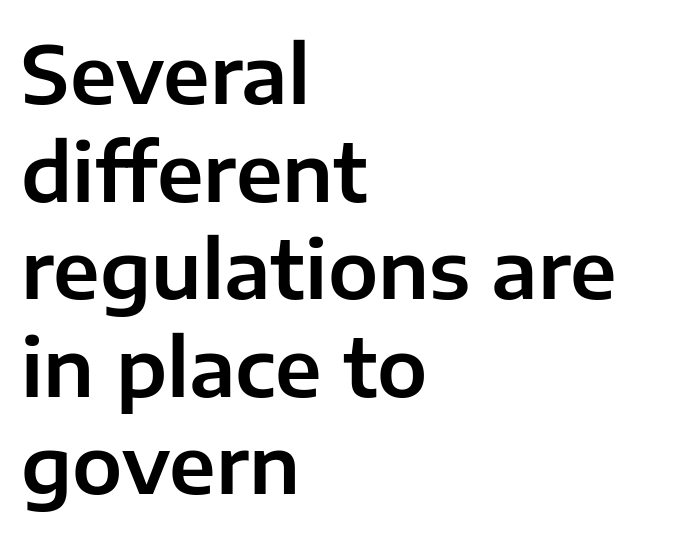
{"serif": "no", "italic": "no", "width": "normal", "stroke_contrast": "low", "x_height": "medium", "monospaced": "no", "underline": "no", "align": "left", "line_spacing_ratio": 1.22, "letter_spacing": "normal", "letter_spacing_em": 0.0, "glyph_px": 80}
